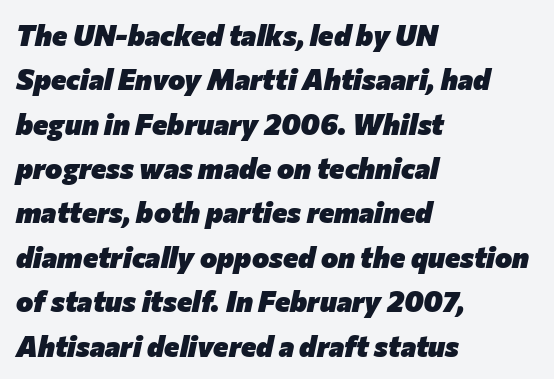
{"italic": "yes", "lean": "right", "slant_degrees": 12, "bold": "yes", "weight": "heavy", "width": "normal", "stroke_contrast": "low", "x_height": "medium", "monospaced": "no", "underline": "no", "align": "left", "line_spacing": "normal", "line_spacing_ratio": 1.53, "letter_spacing": "normal", "letter_spacing_em": 0.0, "glyph_px": 29}
